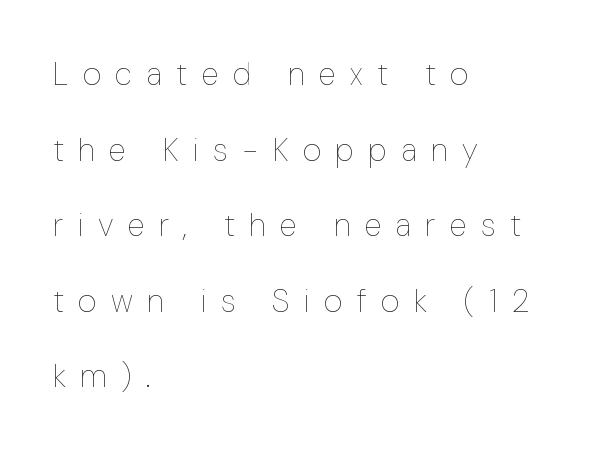
Glyph-to-glyph distance is far greater than everyday printed text. Do the letters lean? They stand straight. Teacher's note: observe the even left margin — that is flush-left alignment. The line-height multiplier appears high, well above default. Beneath every word, the page is bare.
